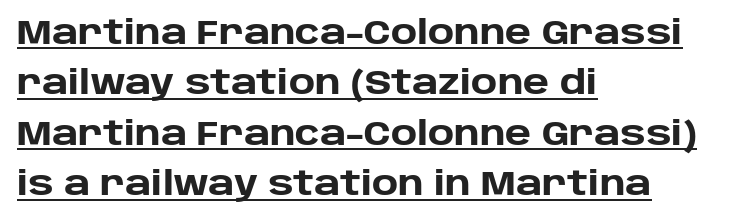
{"serif": "no", "italic": "no", "bold": "yes", "weight": "heavy", "width": "normal", "stroke_contrast": "low", "x_height": "large", "monospaced": "no", "underline": "yes", "align": "left", "line_spacing": "normal", "line_spacing_ratio": 1.53, "letter_spacing": "normal", "letter_spacing_em": 0.0, "glyph_px": 33}
